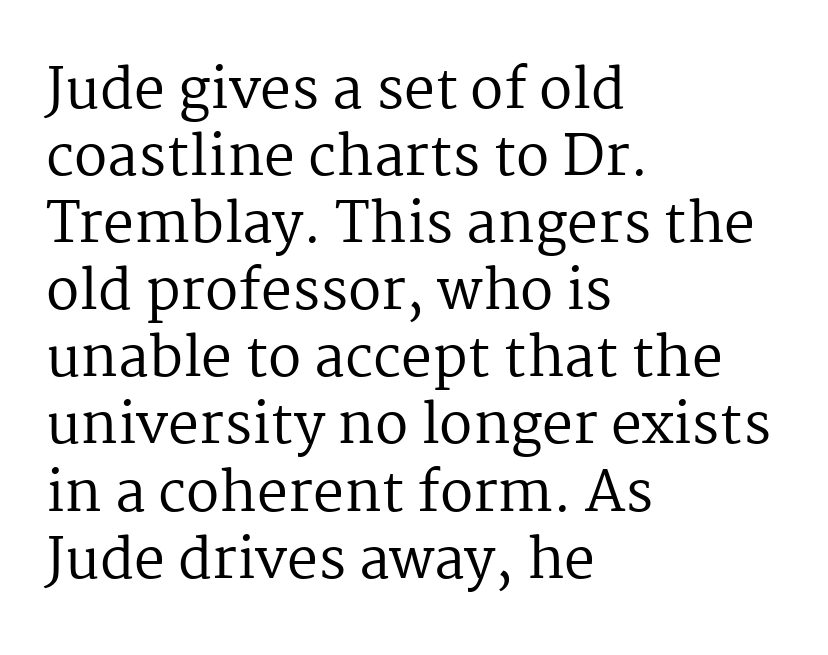
{"serif": "yes", "italic": "no", "bold": "no", "weight": "regular", "width": "normal", "stroke_contrast": "medium", "x_height": "medium", "monospaced": "no", "underline": "no", "align": "left", "line_spacing_ratio": 1.22, "letter_spacing": "normal", "letter_spacing_em": 0.0, "glyph_px": 55}
